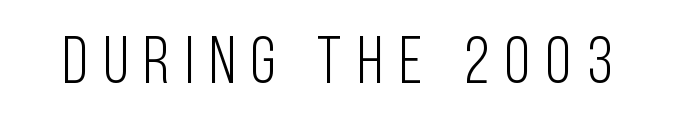
The space directly below the letters is spotless. Tall strokes in this sample are plumb rather than angled. Note: no serifs on the glyphs. No letter is thick-stroked: the sample isn't bold. Character widths vary here, with narrow letters taking less room than wide ones.
